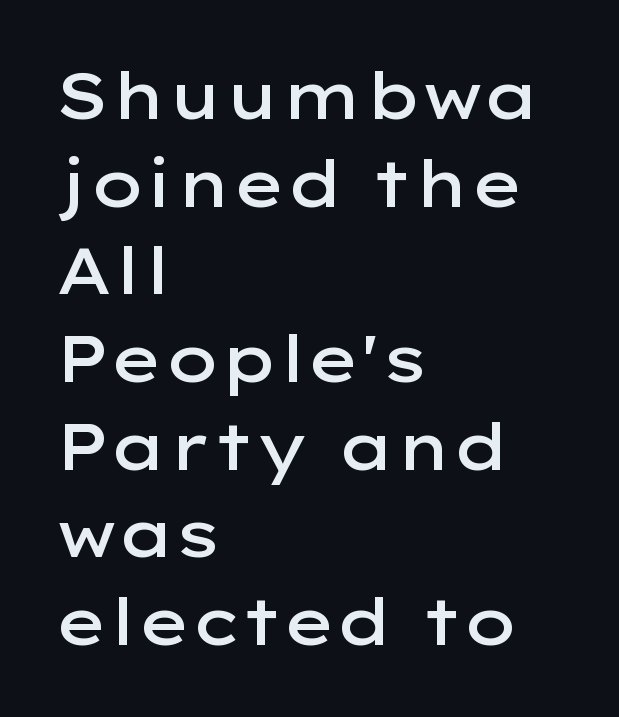
Reading down the block, your eye returns to a fixed left position each line. When letters stand straight like this, we call the style roman or upright. Vertically, the passage feels balanced, rows spaced as you'd expect. A bit beefed up — I'd call it semibold rather than bold. Proportional: the letters do not fall into vertical columns. The area under the type is left untouched.
